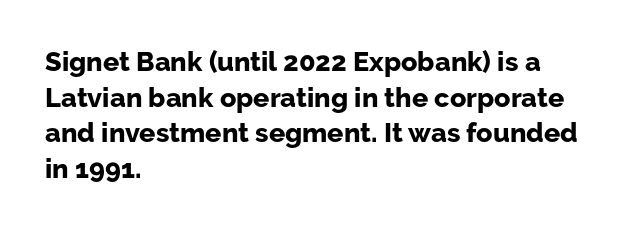
Q: Is the text bold? A: Yes.
Q: Is the text italic (slanted)? A: No, it is upright.
Q: Is the text underlined? A: No.
Q: How is the paragraph aligned? A: Left-aligned.
Q: Is the spacing between letters normal or unusually wide? A: Normal.
Q: Is the spacing between lines tight, normal or loose? A: Normal.
